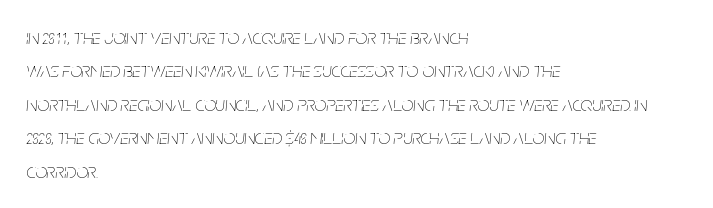
{"italic": "yes", "lean": "right", "slant_degrees": 5, "bold": "no", "underline": "no", "align": "left", "line_spacing": "normal", "line_spacing_ratio": 1.59, "letter_spacing": "normal", "letter_spacing_em": 0.0, "glyph_px": 21}
